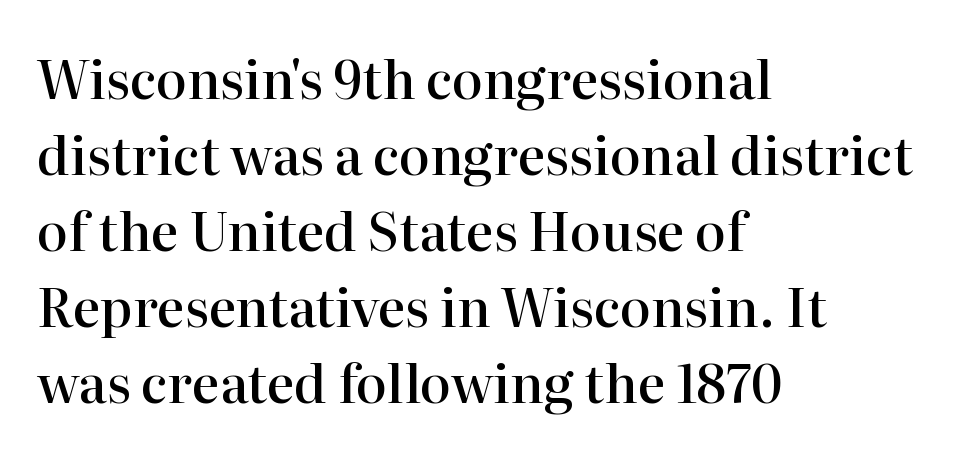
{"serif": "yes", "italic": "no", "bold": "semi", "weight": "semibold", "width": "normal", "stroke_contrast": "high", "x_height": "medium", "monospaced": "no", "underline": "no", "align": "left", "line_spacing": "normal", "line_spacing_ratio": 1.46, "letter_spacing": "normal", "letter_spacing_em": 0.0, "glyph_px": 52}
